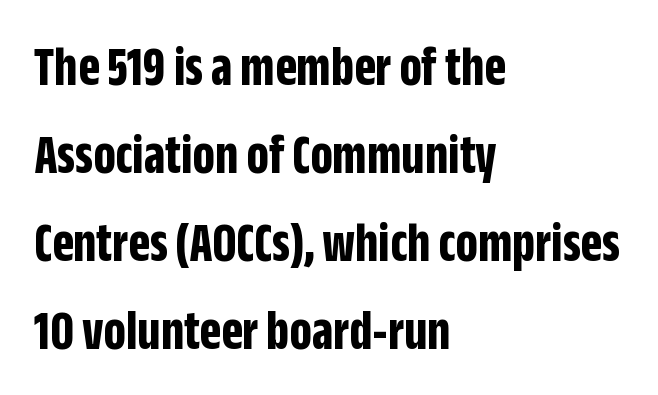
Q: Is the text bold? A: Yes.
Q: Is the text italic (slanted)? A: No, it is upright.
Q: Is the typeface a serif or a sans-serif typeface? A: Sans-serif.
Q: Is the text underlined? A: No.
Q: How is the paragraph aligned? A: Left-aligned.
Q: Is the spacing between letters normal or unusually wide? A: Normal.
Q: Is the spacing between lines tight, normal or loose? A: Normal.
Q: Width (condensed, normal, or wide)? A: Condensed.
Q: Stroke contrast? A: Low.
Q: x-height? A: Large.
Q: Monospaced? A: No.
